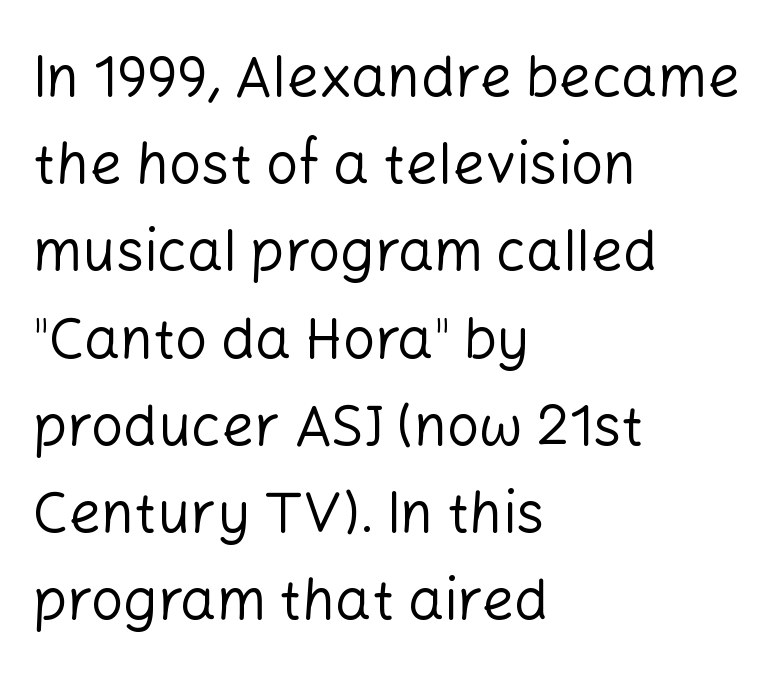
{"serif": "no", "italic": "no", "bold": "no", "weight": "regular", "width": "normal", "stroke_contrast": "low", "x_height": "medium", "monospaced": "no", "underline": "no", "align": "left", "line_spacing": "normal", "line_spacing_ratio": 1.53, "letter_spacing": "normal", "letter_spacing_em": 0.0, "glyph_px": 57}
